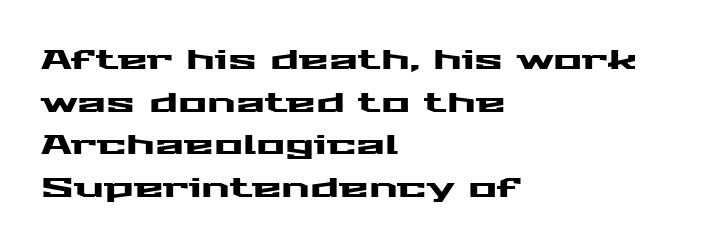
The image shows 27 px text type, upright; set left-aligned, normal line spacing (1.58x), normal letter spacing, not underlined.
